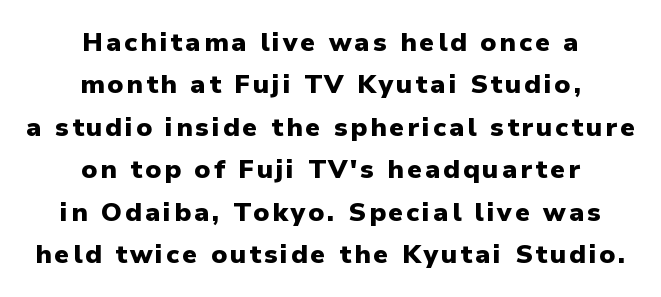
The image shows 26 px bold type, upright; set centered, normal line spacing (1.63x), not underlined.
